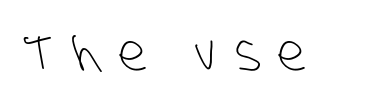
Letter spacing: wide. Here the designer chose a conventional face with non-uniform glyph widths. Letters rest on an invisible, unmarked baseline. The face looks like a standard text weight, possibly lighter. Stroke terminals: plain, sans-serif.
